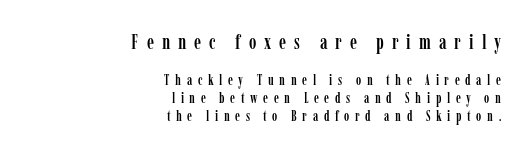
{"italic": "no", "underline": "no", "align": "right", "line_spacing": "normal", "line_spacing_ratio": 1.27, "letter_spacing": "wide", "letter_spacing_em": 0.4, "larger_block": "first", "size_ratio": 1.43, "glyph_px": 20}
